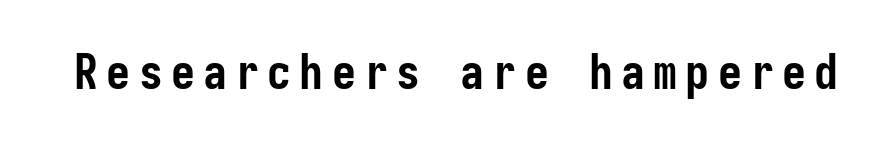
The image shows 48 px semibold, condensed sans-serif type, upright; set not underlined; low stroke contrast and a medium x-height.
